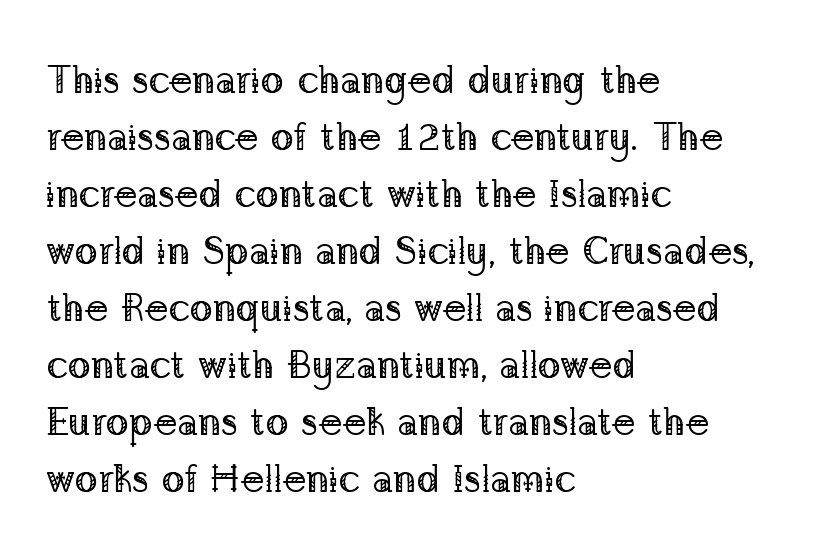
Q: Is the text bold? A: No.
Q: Is the text italic (slanted)? A: No, it is upright.
Q: Is the typeface a serif or a sans-serif typeface? A: Serif.
Q: Is the text underlined? A: No.
Q: How is the paragraph aligned? A: Left-aligned.
Q: Is the spacing between letters normal or unusually wide? A: Normal.
Q: Is the spacing between lines tight, normal or loose? A: Normal.
Q: Width (condensed, normal, or wide)? A: Normal.
Q: Stroke contrast? A: Low.
Q: x-height? A: Medium.
Q: Monospaced? A: No.
